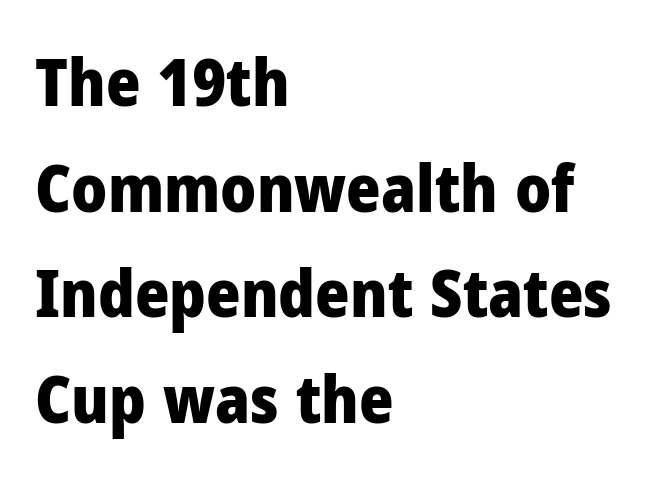
Character widths vary here, with narrow letters taking less room than wide ones. The rag falls on the right side of this text block. Anything drawn beneath the words? Only blank space. Unlike a traditional serif, this face leaves its strokes unadorned. Summary of weight: heavy, a full bold.
